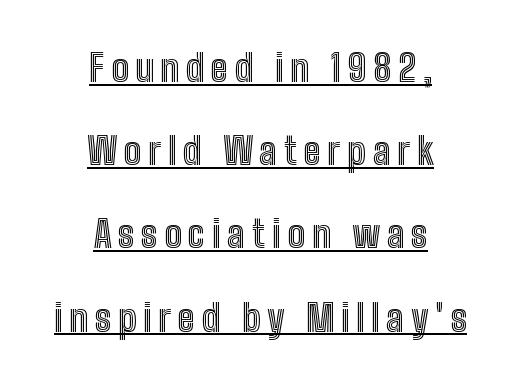
Every row of glyphs is offset so its center matches the block's center. The letters stand upright; this is a roman face. Do the characters align in a grid? No, the font is proportional. The specimen includes a rule beneath the text block's lines. Does the leading feel generous? Absolutely, it's lavish.
